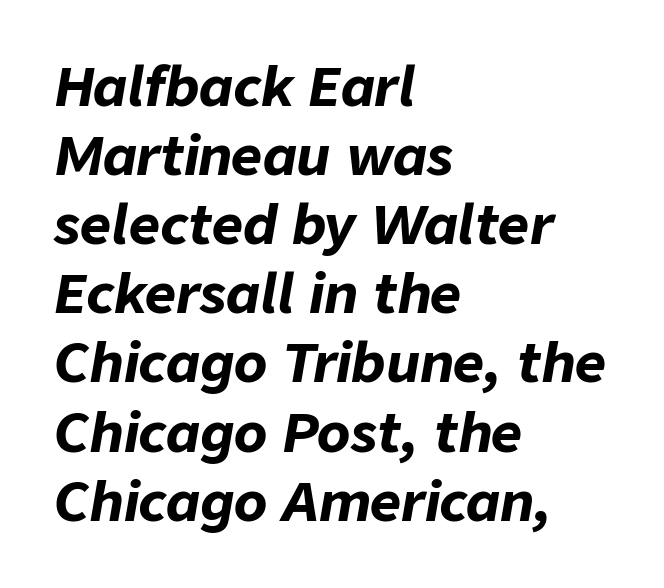
Q: Is the text bold? A: Yes.
Q: Is the text italic (slanted)? A: Yes, it leans right by about 9 degrees.
Q: Is the text underlined? A: No.
Q: How is the paragraph aligned? A: Left-aligned.
Q: Is the spacing between letters normal or unusually wide? A: Normal.
Q: Is the spacing between lines tight, normal or loose? A: Normal.
Q: Width (condensed, normal, or wide)? A: Normal.
Q: Stroke contrast? A: Low.
Q: x-height? A: Medium.
Q: Monospaced? A: No.
